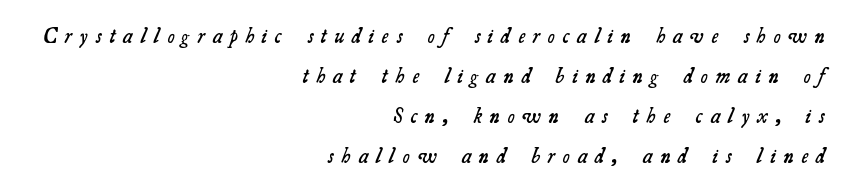
{"bold": "semi", "underline": "no", "align": "right", "line_spacing": "loose", "line_spacing_ratio": 1.91, "letter_spacing": "wide", "letter_spacing_em": 0.38, "glyph_px": 21}
